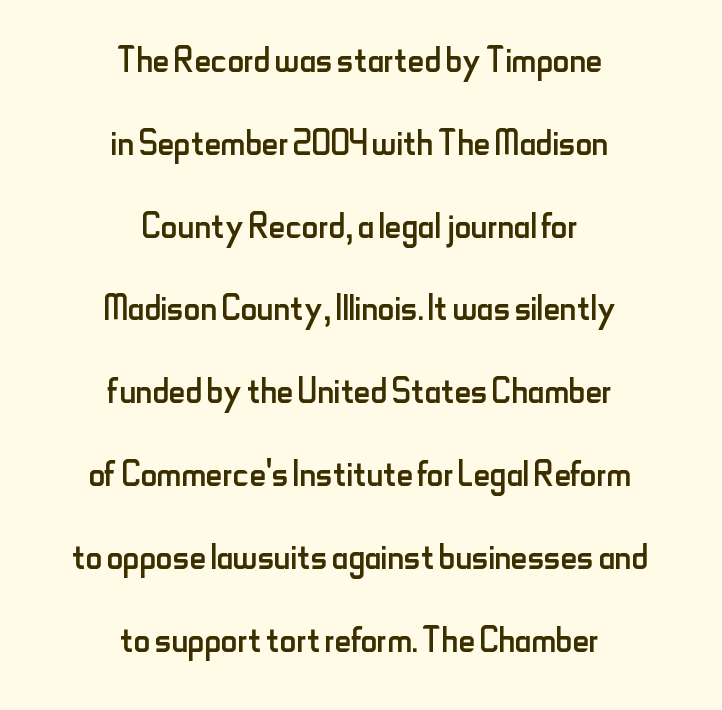
The image shows 46 px regular-weight, condensed sans-serif type, upright; set centered, line spacing 1.8x, normal letter spacing, not underlined; low stroke contrast and a small x-height.
